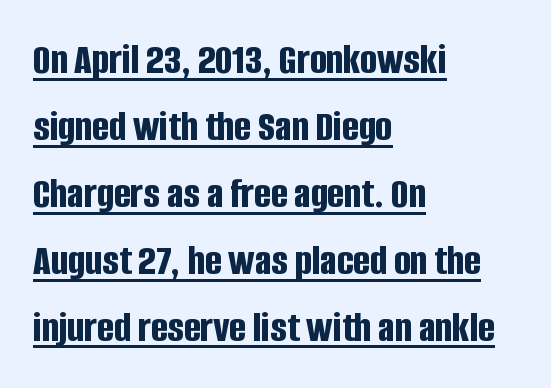
You'd pick this weight for a headline — it's a proper bold. How would I describe the line gaps? Plain and ordinary. Type style note: lacks serifs. One-word summary of the alignment: left. The tracking reads as untouched default to a designer's eye. Is this a fixed-width face? No — the glyphs have proportional, varying widths.
